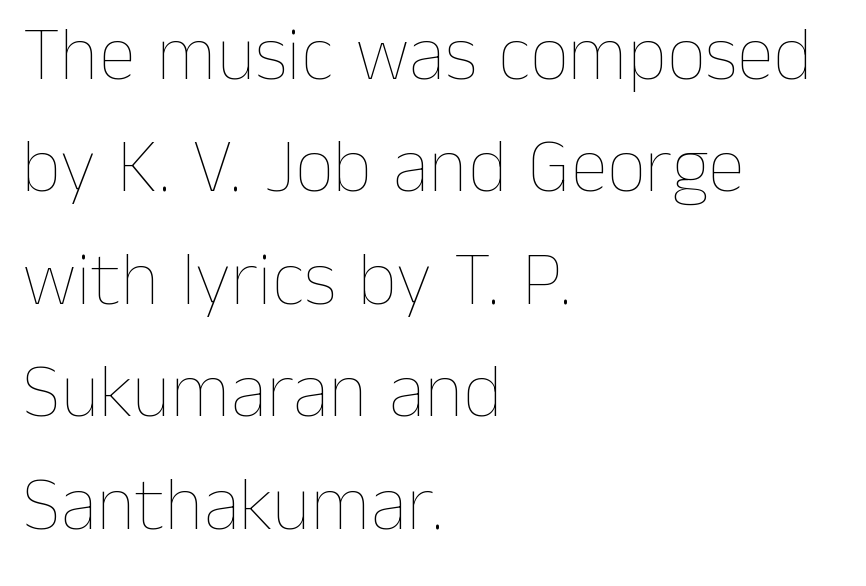
The image shows 76 px thin type, upright; set left-aligned, normal line spacing (1.48x), normal letter spacing, not underlined; low stroke contrast and a medium x-height.
